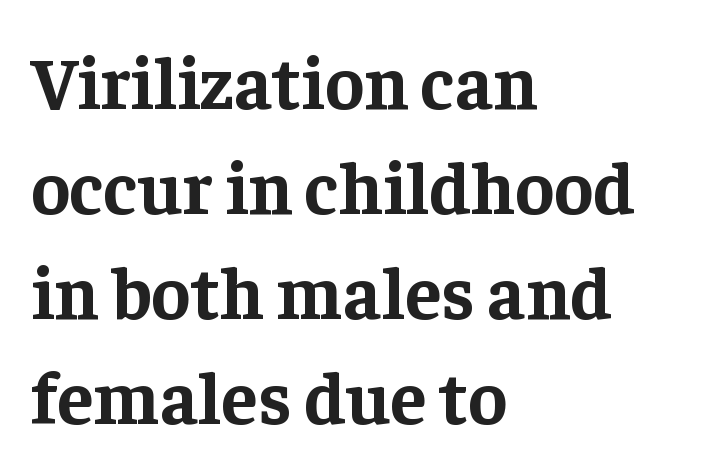
{"serif": "yes", "italic": "no", "bold": "yes", "weight": "bold", "width": "normal", "stroke_contrast": "low", "x_height": "medium", "monospaced": "no", "underline": "no", "align": "left", "line_spacing": "normal", "line_spacing_ratio": 1.42, "letter_spacing": "normal", "letter_spacing_em": 0.0, "glyph_px": 74}
